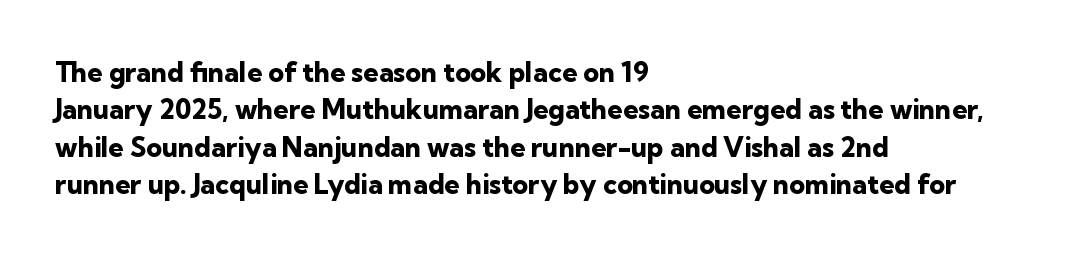
The image shows 27 px bold type, upright; set left-aligned, normal line spacing (1.38x), normal letter spacing, not underlined.
